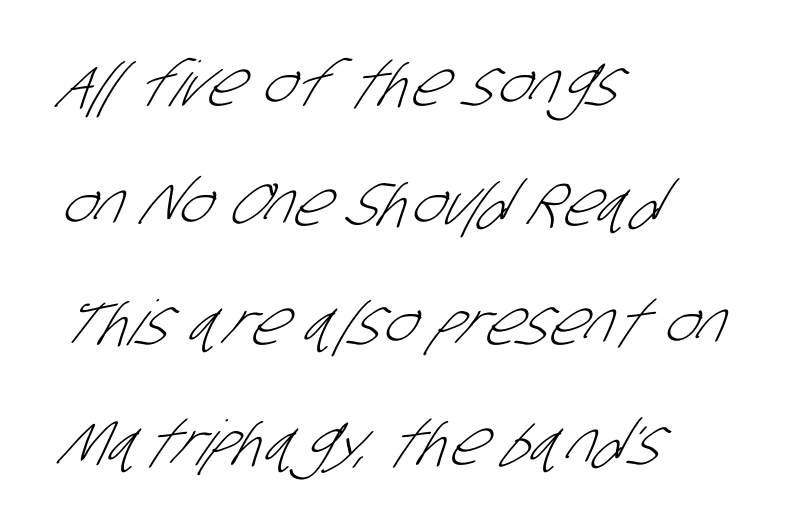
The image shows 62 px light, condensed sans-serif type; set left-aligned, loose line spacing (1.93x), normal letter spacing, not underlined; low stroke contrast and a large x-height.
